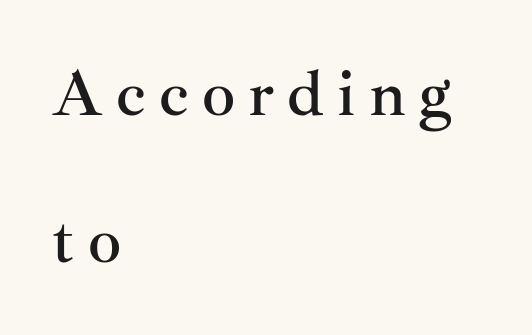
{"serif": "yes", "italic": "no", "width": "normal", "stroke_contrast": "medium", "x_height": "small", "monospaced": "no", "underline": "no", "align": "left", "line_spacing": "loose", "line_spacing_ratio": 2.23, "letter_spacing": "wide", "letter_spacing_em": 0.2, "glyph_px": 66}
